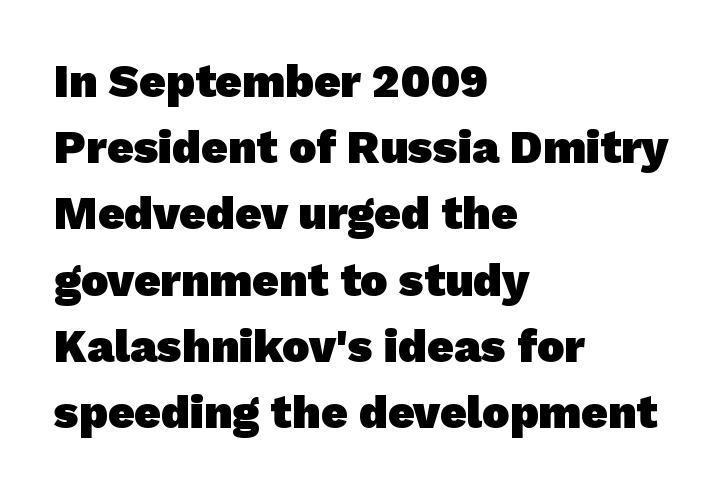
{"serif": "no", "bold": "yes", "weight": "heavy", "width": "normal", "stroke_contrast": "low", "x_height": "medium", "monospaced": "no", "underline": "no", "align": "left", "line_spacing": "normal", "line_spacing_ratio": 1.44, "letter_spacing": "normal", "letter_spacing_em": 0.0, "glyph_px": 46}
